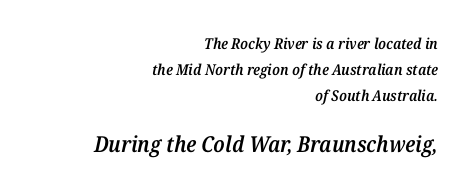
The image shows 22 px text type, italic (leaning right); set right-aligned, line spacing 1.75x, normal letter spacing, not underlined; the second (bottom) block is 1.47x larger.
